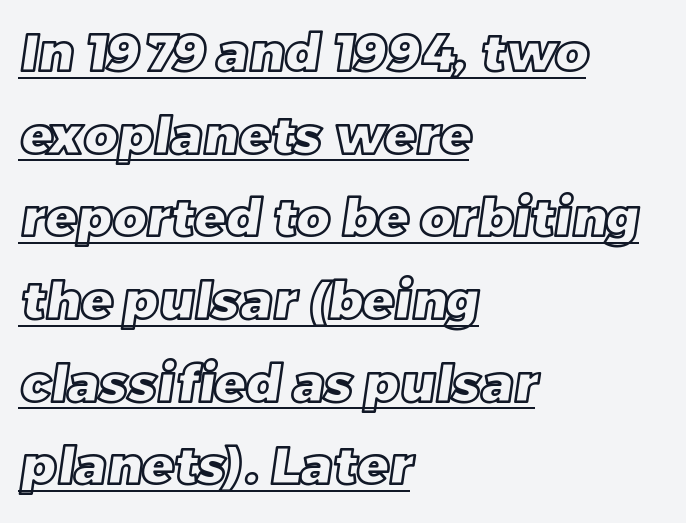
Q: Is the text underlined? A: Yes.
Q: How is the paragraph aligned? A: Left-aligned.
Q: Is the spacing between letters normal or unusually wide? A: Normal.
Q: Is the spacing between lines tight, normal or loose? A: Normal.
Q: Width (condensed, normal, or wide)? A: Normal.
Q: x-height? A: Large.
Q: Monospaced? A: No.
